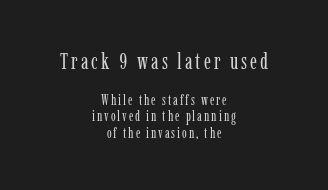
The image shows 22 px text type, upright; set centered, line spacing 1.16x, not underlined; the first (top) block is 1.57x larger.
